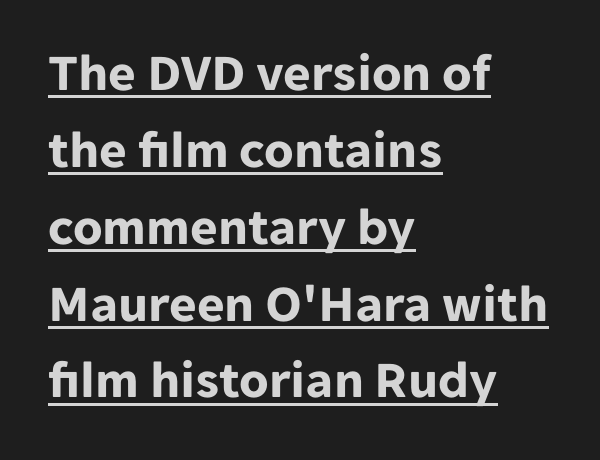
{"serif": "no", "italic": "no", "bold": "yes", "weight": "bold", "width": "normal", "stroke_contrast": "low", "x_height": "medium", "monospaced": "no", "underline": "yes", "align": "left", "line_spacing": "normal", "line_spacing_ratio": 1.45, "letter_spacing": "normal", "letter_spacing_em": 0.0, "glyph_px": 53}
